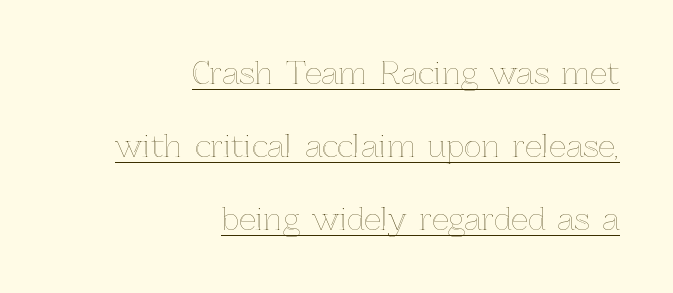
{"italic": "no", "width": "normal", "x_height": "medium", "monospaced": "no", "underline": "yes", "align": "right", "line_spacing": "loose", "line_spacing_ratio": 2.44, "letter_spacing": "normal", "letter_spacing_em": 0.0, "glyph_px": 30}
